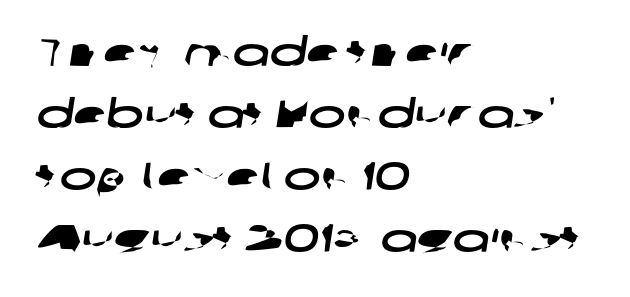
Q: Is the typeface a serif or a sans-serif typeface? A: Sans-serif.
Q: Is the text underlined? A: No.
Q: How is the paragraph aligned? A: Left-aligned.
Q: Is the spacing between letters normal or unusually wide? A: Normal.
Q: Is the spacing between lines tight, normal or loose? A: Normal.
Q: Width (condensed, normal, or wide)? A: Wide.
Q: Stroke contrast? A: Low.
Q: x-height? A: Medium.
Q: Monospaced? A: No.
